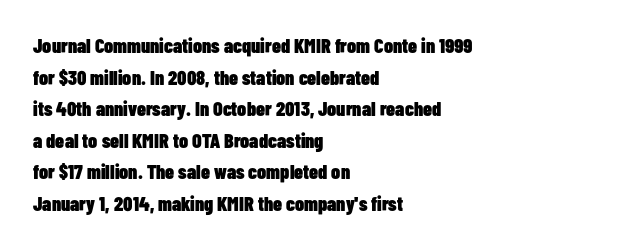
The image shows 20 px bold type, upright; set left-aligned, normal line spacing (1.58x), normal letter spacing, not underlined.
